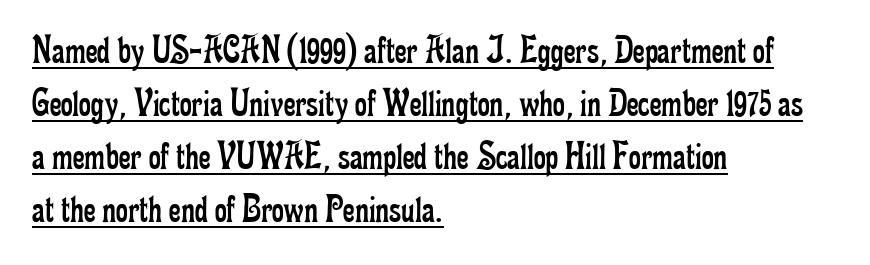
Nothing heavy about these letters — not bold at all. These lines are rendered in a variable-pitch font. The paragraph has a hard left edge and a soft right edge. The font family rendered here belongs to the serif group. Inter-character spacing is left at the font's built-in metrics. Has an underline been added? It has.
